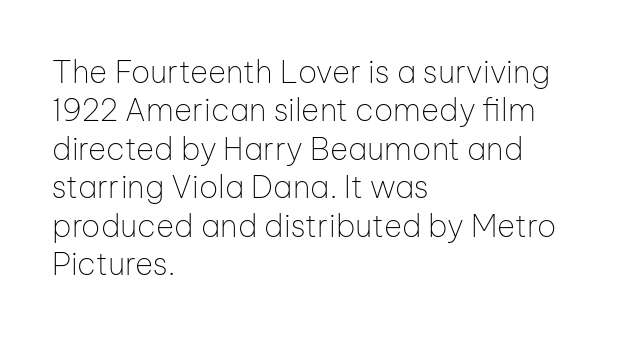
Q: Is the text bold? A: No.
Q: Is the text italic (slanted)? A: No, it is upright.
Q: Is the typeface a serif or a sans-serif typeface? A: Sans-serif.
Q: Is the text underlined? A: No.
Q: How is the paragraph aligned? A: Left-aligned.
Q: Is the spacing between letters normal or unusually wide? A: Normal.
Q: Width (condensed, normal, or wide)? A: Normal.
Q: Stroke contrast? A: Low.
Q: x-height? A: Medium.
Q: Monospaced? A: No.
